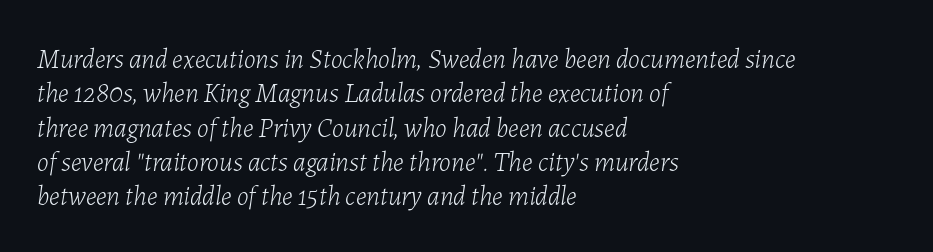
Q: Is the text bold? A: No.
Q: Is the text italic (slanted)? A: Yes, it leans right by about 7 degrees.
Q: Is the text underlined? A: No.
Q: How is the paragraph aligned? A: Left-aligned.
Q: Is the spacing between letters normal or unusually wide? A: Normal.
Q: Is the spacing between lines tight, normal or loose? A: Normal.
